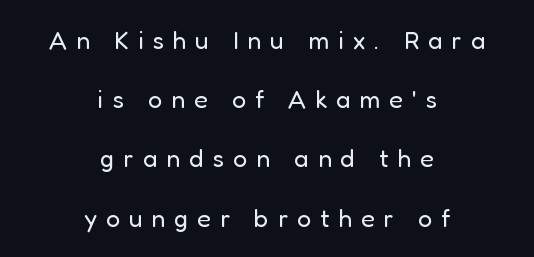
The lettering stays uniformly vertical, giving the passage a roman look. Stems and bowls with no extra thickness — not bold. The passage shown has open, widely tracked lettering throughout. Each new line begins a long way beneath the previous one. A student would call this center alignment; a typographer would say set centered.
